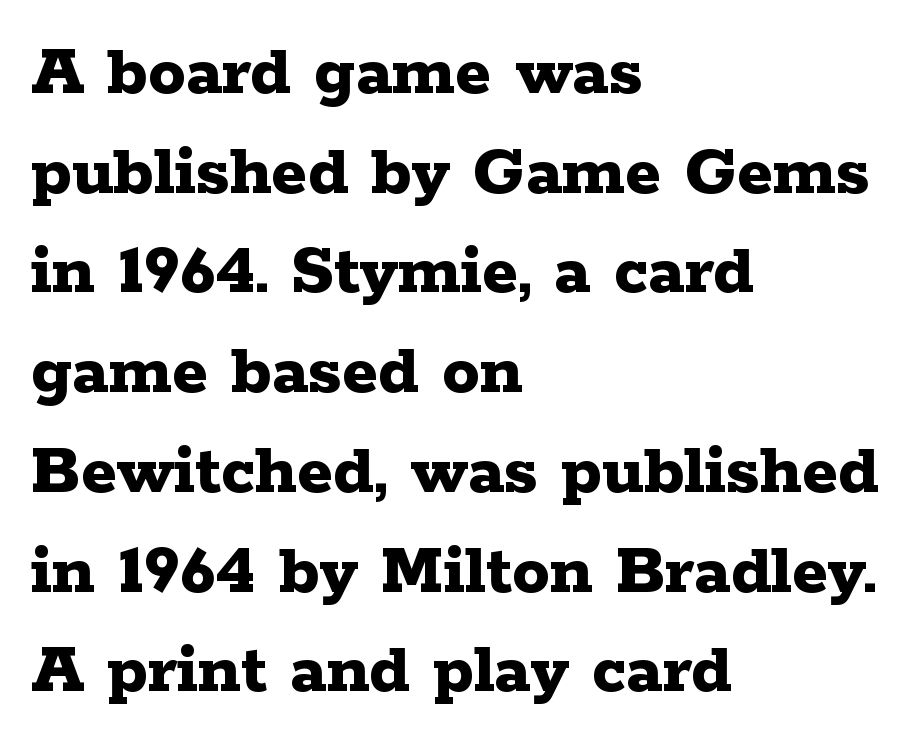
Designer's note — italics off, roman on. Does the copy run flush right? No — it runs flush left. Look at the stroke-to-counter ratio: heavy, a bold. The face used here is rendered with its standard letterfit.
